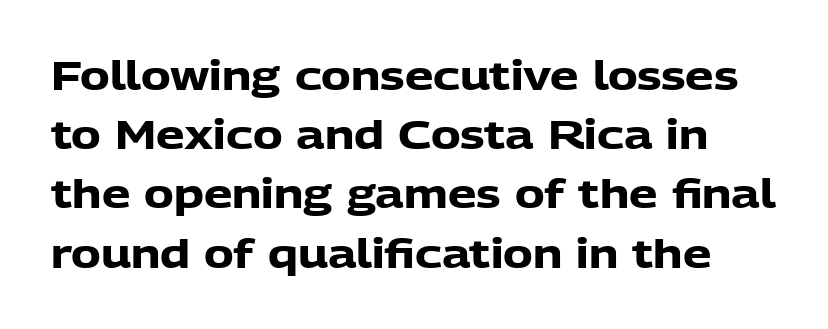
The type is set solid horizontally, with unmodified tracking. The face used here is proportionally spaced, like ordinary book or web type. Are there feet on the stems? There aren't — it's a sans. The face used here has the dense, thick strokes of a bold. The string is rendered with underlining switched off.
